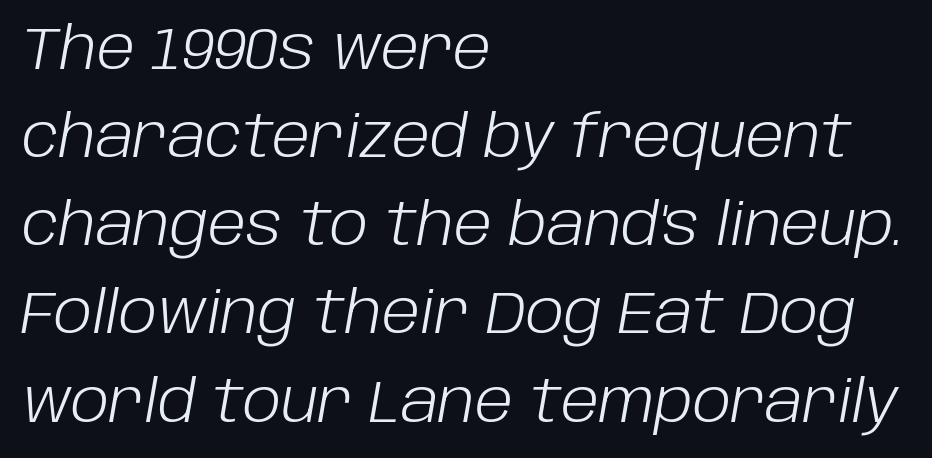
{"italic": "yes", "lean": "right", "slant_degrees": 10, "bold": "no", "weight": "light", "width": "normal", "stroke_contrast": "low", "x_height": "large", "monospaced": "no", "underline": "no", "align": "left", "line_spacing": "normal", "line_spacing_ratio": 1.52, "letter_spacing": "normal", "letter_spacing_em": 0.0, "glyph_px": 58}
